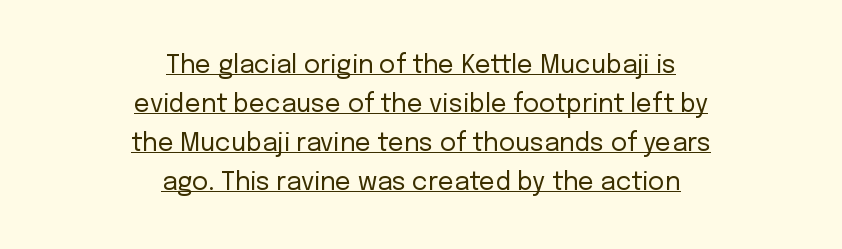
The image shows 25 px text type, upright; set centered, normal line spacing (1.56x), normal letter spacing, underlined.
